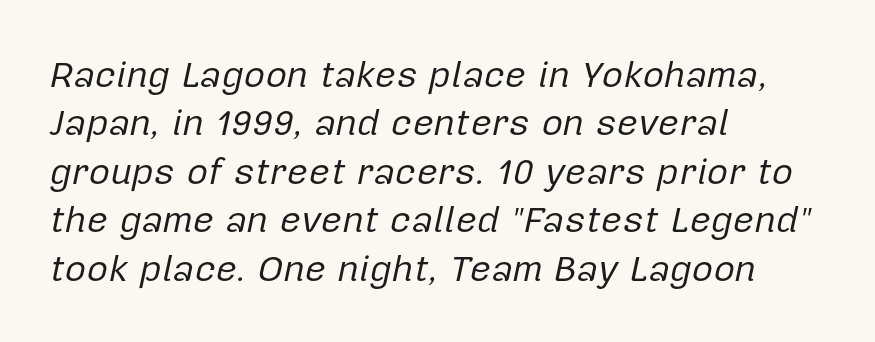
These glyphs show unthickened strokes, regular width or finer. Character widths vary here, with narrow letters taking less room than wide ones. The rendering keeps characters at their native spacing. This is oblique type, the kind used for emphasis or titles. Notice how descenders clear the ascenders below comfortably — that's standard leading.
